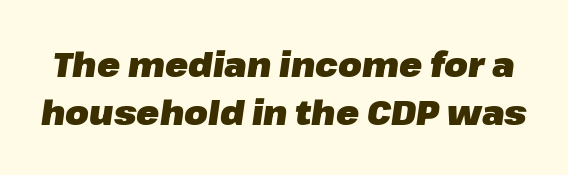
{"italic": "yes", "lean": "right", "slant_degrees": 8, "bold": "yes", "weight": "heavy", "width": "normal", "stroke_contrast": "low", "x_height": "medium", "monospaced": "no", "underline": "no", "line_spacing": "normal", "line_spacing_ratio": 1.41, "letter_spacing": "normal", "letter_spacing_em": 0.0, "glyph_px": 34}
